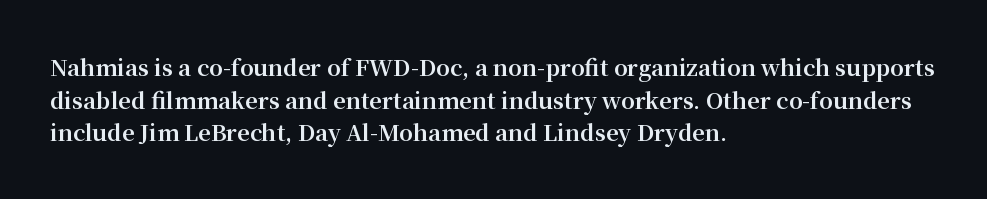
The image shows 22 px bold type, upright; set left-aligned, normal line spacing (1.48x), normal letter spacing, not underlined.
